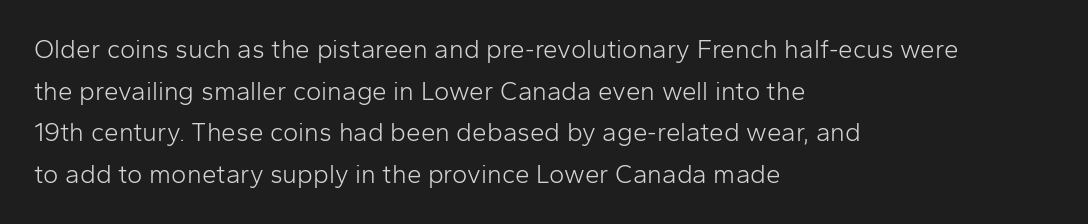
{"italic": "no", "bold": "no", "underline": "no", "align": "left", "line_spacing": "normal", "line_spacing_ratio": 1.6, "letter_spacing": "normal", "letter_spacing_em": 0.0, "glyph_px": 26}
